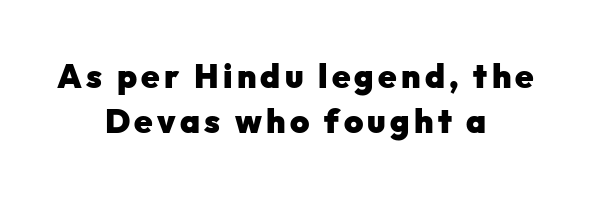
The typeface chosen for these lines omits serifs. Quick note: underline off. The font's upright variant was chosen for this text. A student would call this center alignment; a typographer would say set centered.
